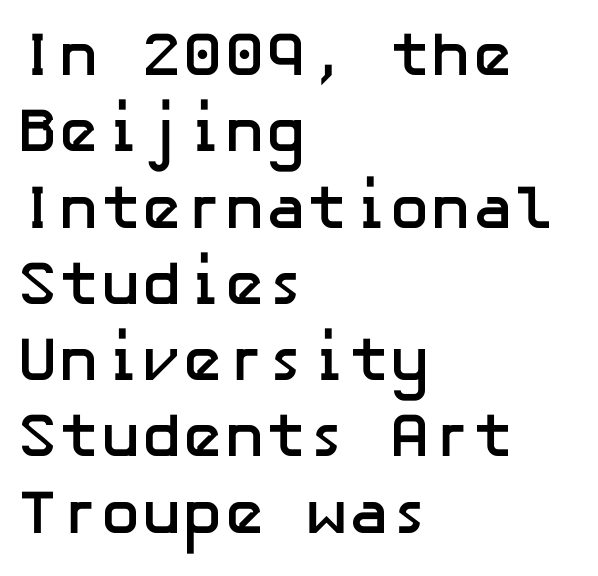
The image shows 62 px semibold sans-serif type, upright; set left-aligned, line spacing 1.23x, normal letter spacing, not underlined; low stroke contrast and a medium x-height.
